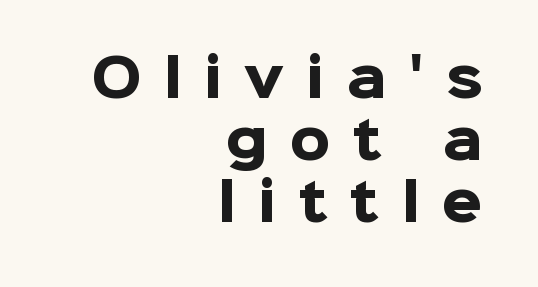
{"serif": "no", "italic": "no", "bold": "yes", "weight": "heavy", "width": "normal", "stroke_contrast": "low", "x_height": "medium", "monospaced": "no", "underline": "no", "align": "right", "line_spacing_ratio": 1.19, "letter_spacing": "wide", "letter_spacing_em": 0.43, "glyph_px": 52}
